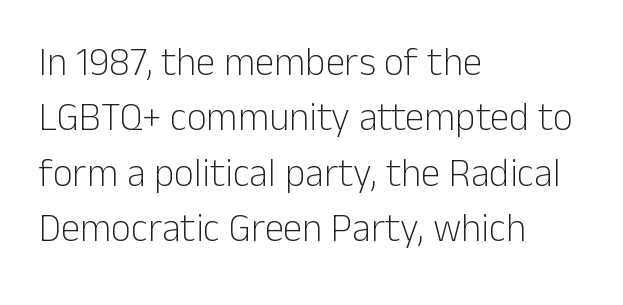
The lines in this sample share a left origin and differ only in where they stop. On a weight scale, this lands at 450 or below. No italicization has been applied; the sample stays upright. Regular leading.
